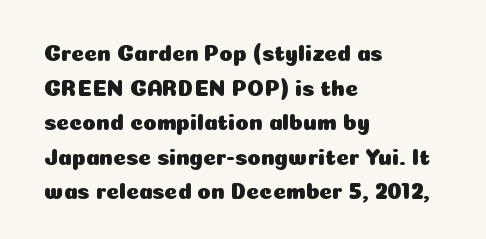
The setting favours the left margin, as ordinary paragraphs usually do. The letters stand straight up with perfectly vertical stems. Baseline-to-baseline distance is the conventional proportion of letter height. Beneath every word, the page is bare. Is the letter spacing exaggerated? No — it looks like the ordinary default.
